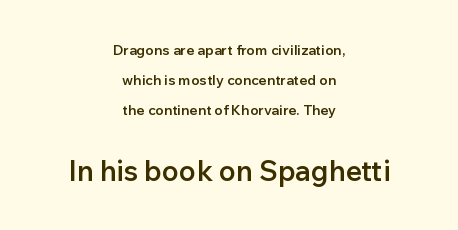
The image shows 28 px semibold sans-serif type, upright; set centered, loose line spacing (2.14x), normal letter spacing, not underlined; the second (bottom) block is 2.0x larger; low stroke contrast and a medium x-height.
